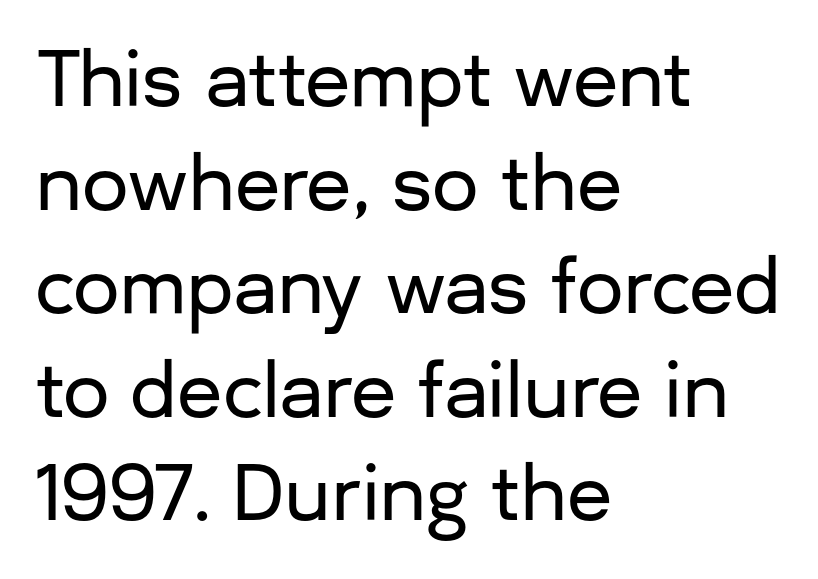
The image shows 74 px sans-serif type, upright; set left-aligned, normal line spacing (1.4x), normal letter spacing, not underlined; low stroke contrast and a medium x-height.
